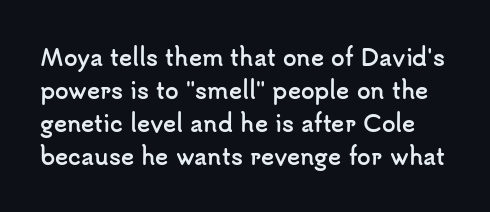
{"italic": "no", "bold": "yes", "underline": "no", "line_spacing": "normal", "line_spacing_ratio": 1.5, "letter_spacing": "normal", "letter_spacing_em": 0.0, "glyph_px": 22}
